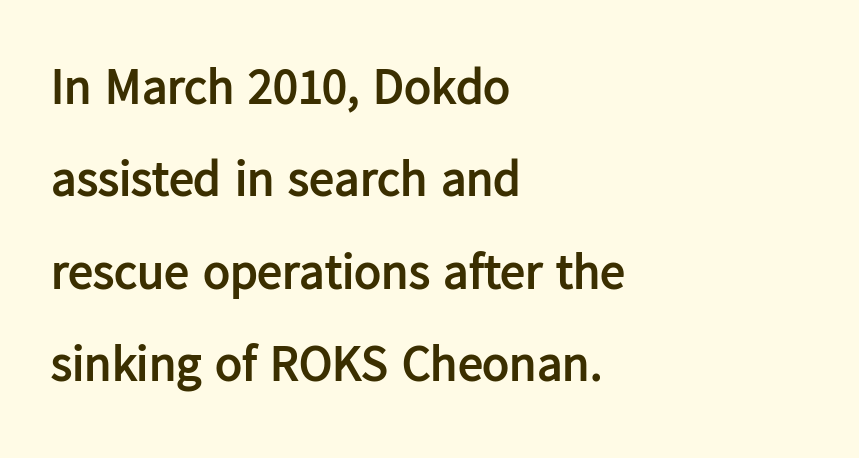
Q: Is the text bold? A: Yes.
Q: Is the text italic (slanted)? A: No, it is upright.
Q: Is the typeface a serif or a sans-serif typeface? A: Sans-serif.
Q: Is the text underlined? A: No.
Q: How is the paragraph aligned? A: Left-aligned.
Q: Is the spacing between letters normal or unusually wide? A: Normal.
Q: Width (condensed, normal, or wide)? A: Normal.
Q: Stroke contrast? A: Low.
Q: x-height? A: Medium.
Q: Monospaced? A: No.
